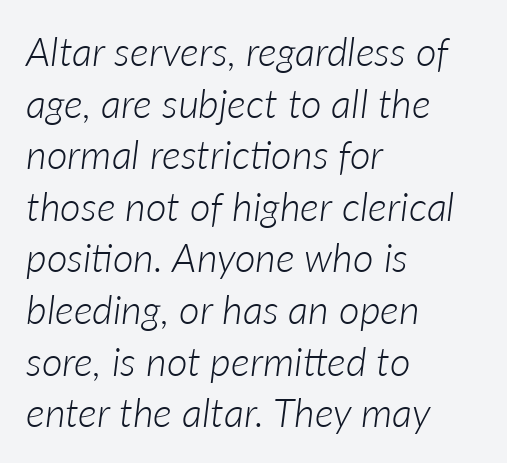
Line starts are locked; line ends wander. The rendering uses natural spacing where letterforms have individual widths. Italic: yes, the glyphs are oblique. The characters are drawn with everyday or finer stroke widths. Tracking here is standard; glyphs follow each other at the usual distance.
